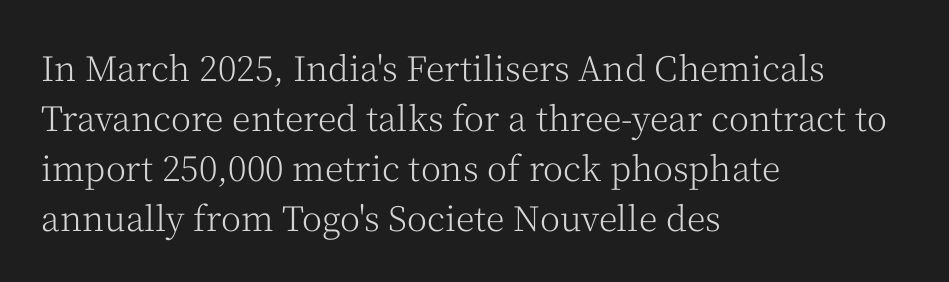
The strokes carry an ordinary text weight at most. A classic flush-left, rag-right setting is used for this passage. Words appear dense and cohesive because spacing is normal. The lettering stays uniformly vertical, giving the passage a roman look.
